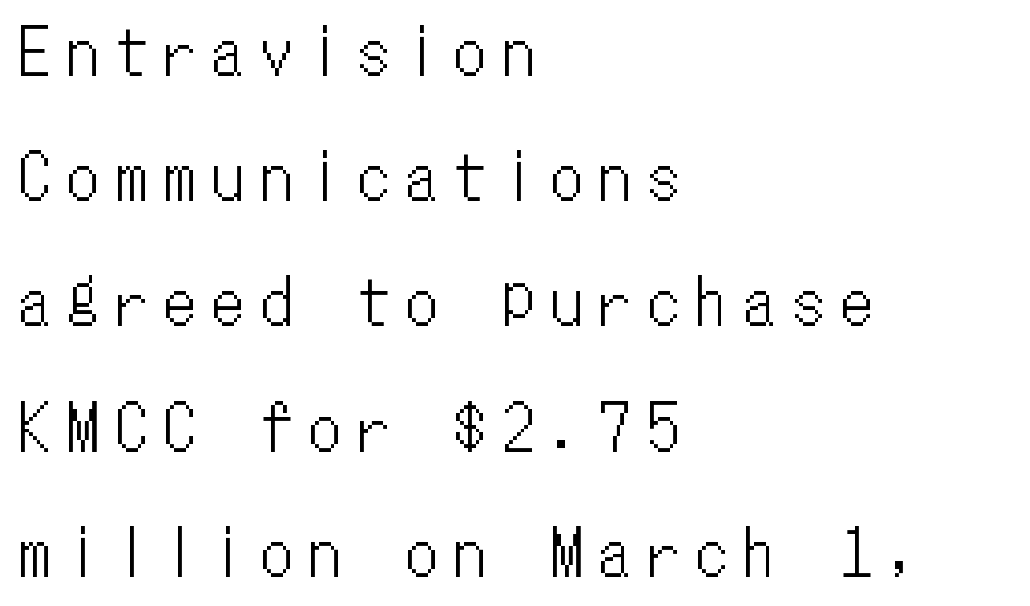
{"italic": "no", "width": "condensed", "stroke_contrast": "low", "x_height": "medium", "monospaced": "yes", "underline": "no", "align": "left", "line_spacing": "loose", "line_spacing_ratio": 2.02, "letter_spacing": "wide", "letter_spacing_em": 0.28, "glyph_px": 62}
